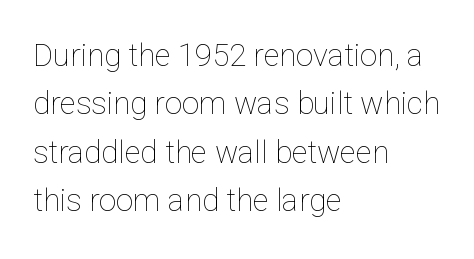
The image shows 31 px thin type, upright; set left-aligned, normal line spacing (1.56x), normal letter spacing, not underlined; low stroke contrast and a medium x-height.
